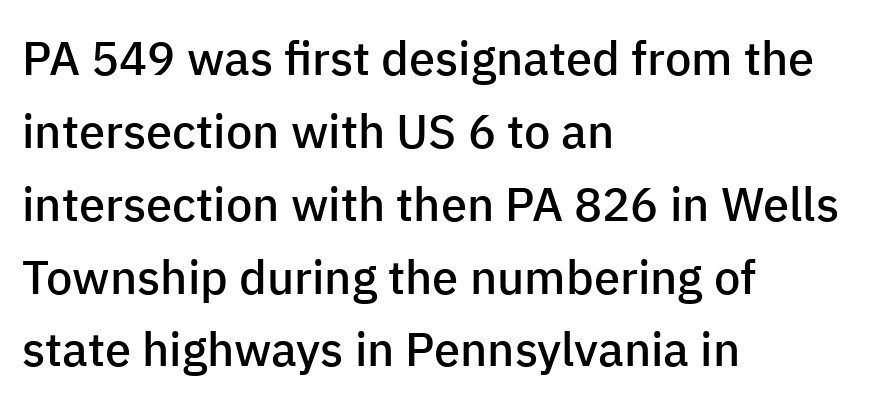
{"serif": "no", "italic": "no", "bold": "semi", "weight": "semibold", "width": "normal", "stroke_contrast": "low", "x_height": "medium", "monospaced": "no", "underline": "no", "align": "left", "line_spacing": "normal", "line_spacing_ratio": 1.55, "letter_spacing": "normal", "letter_spacing_em": 0.0, "glyph_px": 47}
